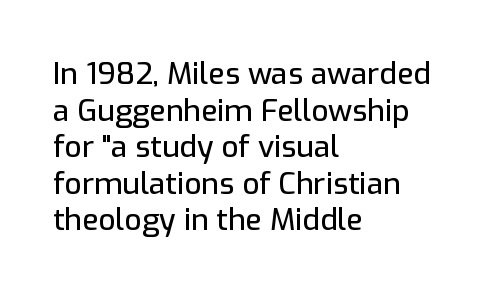
{"serif": "no", "italic": "no", "width": "normal", "stroke_contrast": "low", "x_height": "medium", "monospaced": "no", "underline": "no", "align": "left", "line_spacing_ratio": 1.22, "letter_spacing": "normal", "letter_spacing_em": 0.0, "glyph_px": 30}
